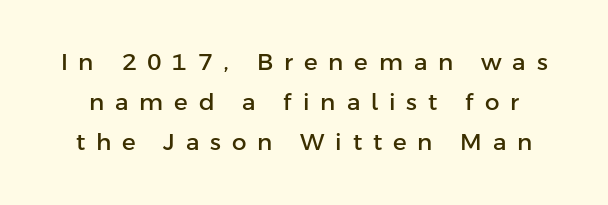
{"italic": "no", "underline": "no", "line_spacing_ratio": 1.74, "letter_spacing": "wide", "letter_spacing_em": 0.47, "glyph_px": 23}
